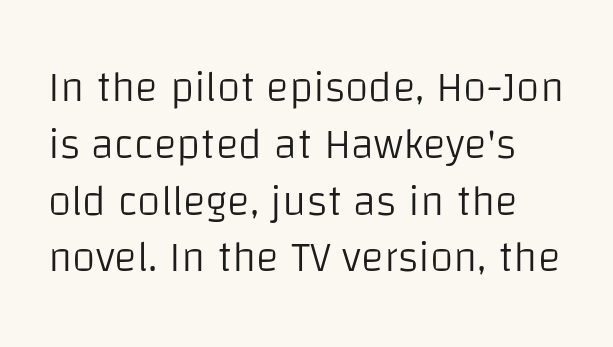
The image shows 43 px light sans-serif type, upright; set normal line spacing (1.32x), normal letter spacing, not underlined; low stroke contrast and a large x-height.
